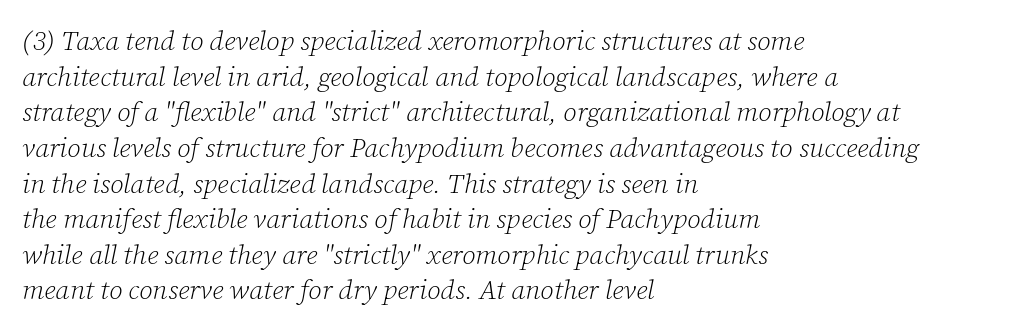
Q: Is the text bold? A: No.
Q: Is the text italic (slanted)? A: Yes, it leans right by about 12 degrees.
Q: Is the text underlined? A: No.
Q: How is the paragraph aligned? A: Left-aligned.
Q: Is the spacing between letters normal or unusually wide? A: Normal.
Q: Is the spacing between lines tight, normal or loose? A: Normal.
